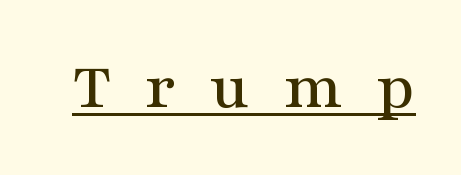
Q: Is the text italic (slanted)? A: No, it is upright.
Q: Is the typeface a serif or a sans-serif typeface? A: Serif.
Q: Is the text underlined? A: Yes.
Q: Is the spacing between letters normal or unusually wide? A: Unusually wide.
Q: Width (condensed, normal, or wide)? A: Wide.
Q: Stroke contrast? A: Medium.
Q: x-height? A: Medium.
Q: Monospaced? A: No.
